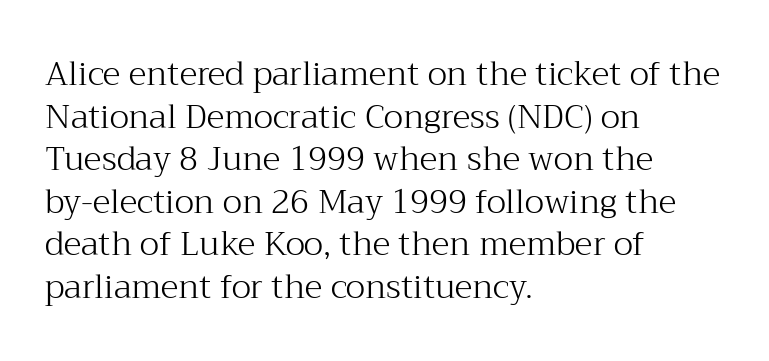
{"serif": "yes", "italic": "no", "bold": "no", "weight": "light", "width": "normal", "stroke_contrast": "medium", "x_height": "medium", "monospaced": "no", "underline": "no", "align": "left", "line_spacing": "normal", "line_spacing_ratio": 1.29, "letter_spacing": "normal", "letter_spacing_em": 0.0, "glyph_px": 33}
